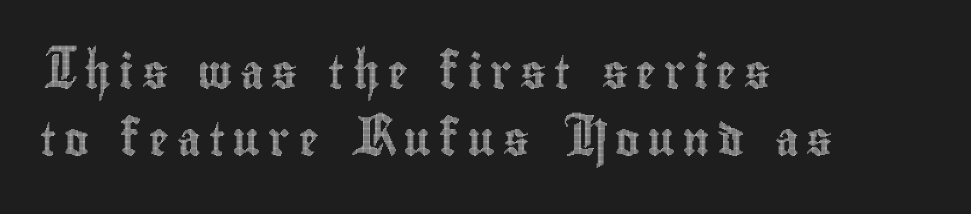
Q: Is the text italic (slanted)? A: No, it is upright.
Q: Is the text underlined? A: No.
Q: How is the paragraph aligned? A: Left-aligned.
Q: Is the spacing between letters normal or unusually wide? A: Unusually wide.
Q: Is the spacing between lines tight, normal or loose? A: Loose.
Q: Width (condensed, normal, or wide)? A: Condensed.
Q: x-height? A: Small.
Q: Monospaced? A: No.
